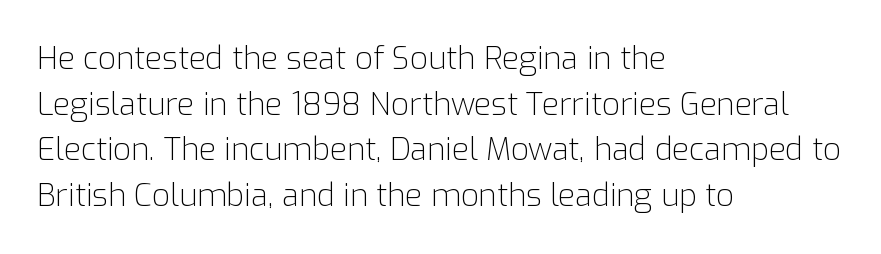
{"serif": "no", "italic": "no", "bold": "no", "weight": "light", "width": "normal", "stroke_contrast": "low", "x_height": "medium", "monospaced": "no", "underline": "no", "align": "left", "line_spacing": "normal", "line_spacing_ratio": 1.47, "letter_spacing": "normal", "letter_spacing_em": 0.0, "glyph_px": 31}
